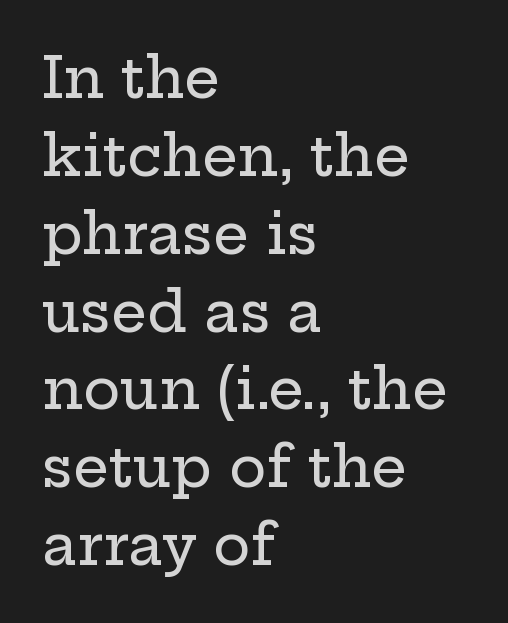
The image shows 56 px wide serif type, upright; set left-aligned, normal line spacing (1.39x), normal letter spacing, not underlined; low stroke contrast and a medium x-height.
